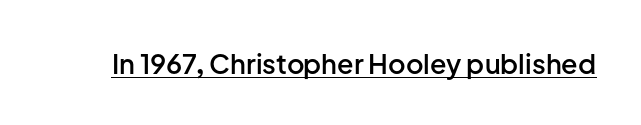
{"italic": "no", "bold": "semi", "underline": "yes", "letter_spacing": "normal", "letter_spacing_em": 0.0, "glyph_px": 27}
